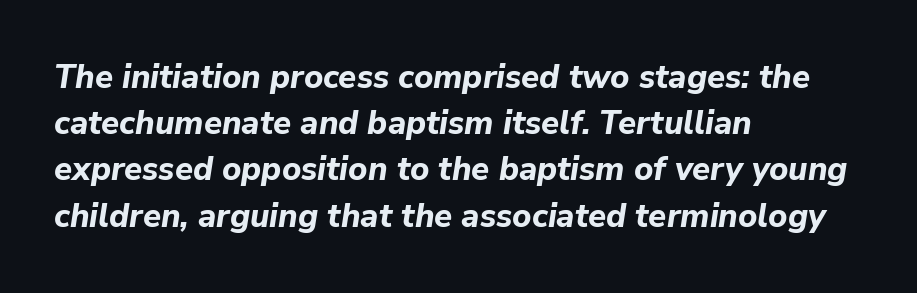
The image shows 33 px bold type, italic (leaning right); set left-aligned, normal line spacing (1.4x), normal letter spacing, not underlined; low stroke contrast and a medium x-height.
